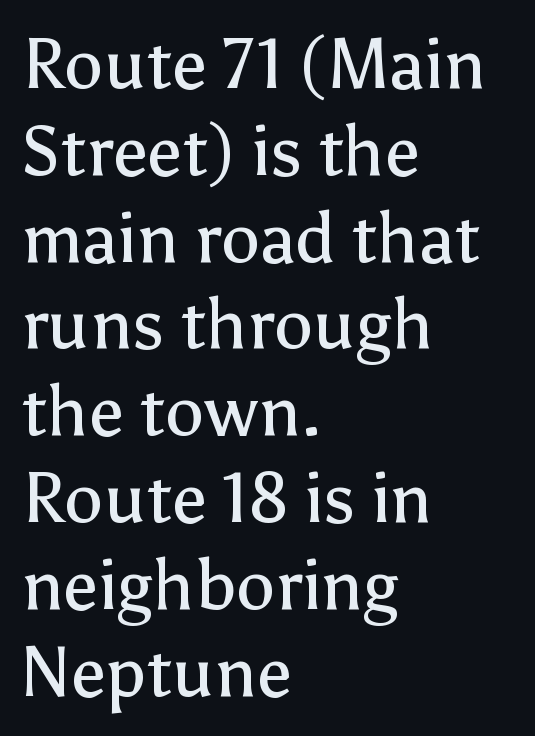
Q: Is the text bold? A: No.
Q: Is the text italic (slanted)? A: No, it is upright.
Q: Is the typeface a serif or a sans-serif typeface? A: Sans-serif.
Q: Is the text underlined? A: No.
Q: How is the paragraph aligned? A: Left-aligned.
Q: Is the spacing between letters normal or unusually wide? A: Normal.
Q: Width (condensed, normal, or wide)? A: Normal.
Q: Stroke contrast? A: Low.
Q: x-height? A: Medium.
Q: Monospaced? A: No.
